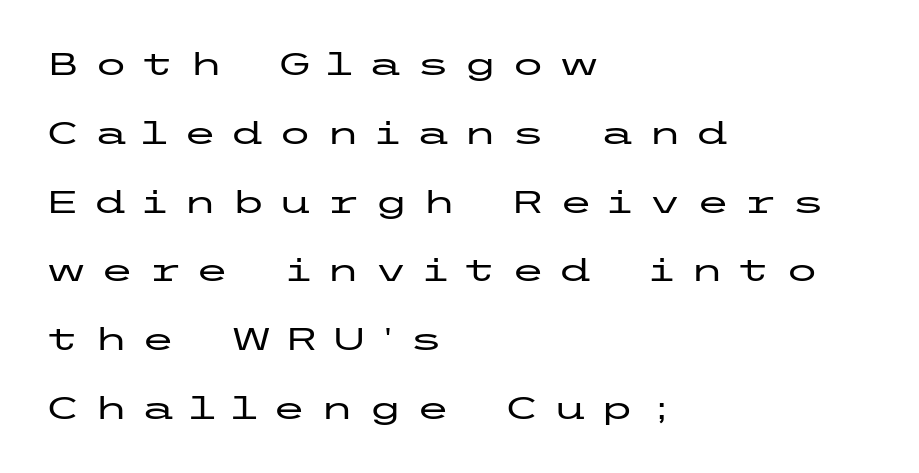
The lettering stays uniformly vertical, giving the passage a roman look. Line spacing here is loose. Rule under the text: the space is simply empty. Type style note: lacks serifs. Substantial extra tracking has been applied to these lines.
